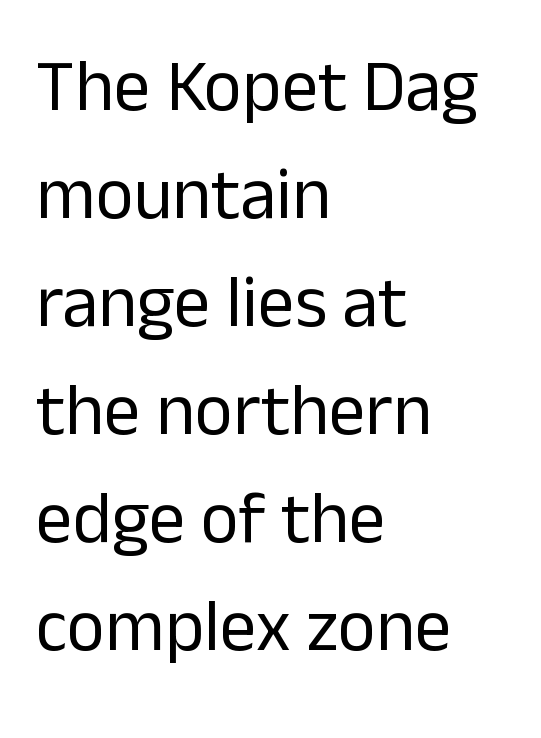
The image shows 73 px regular-weight sans-serif type, upright; set left-aligned, normal line spacing (1.48x), normal letter spacing, not underlined; low stroke contrast and a medium x-height.
